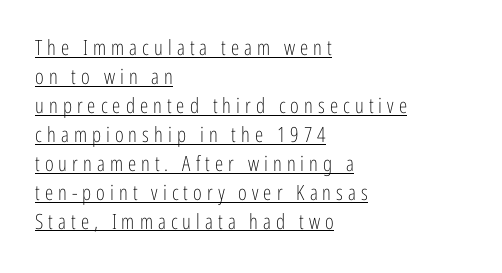
The image shows 21 px text type, upright; set left-aligned, normal line spacing (1.38x), unusually wide letter spacing (+0.24 em), underlined.
